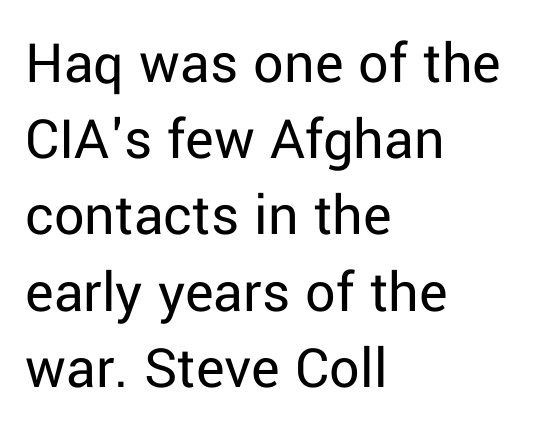
{"serif": "no", "italic": "no", "bold": "no", "weight": "regular", "width": "normal", "stroke_contrast": "low", "x_height": "medium", "monospaced": "no", "underline": "no", "align": "left", "line_spacing": "normal", "line_spacing_ratio": 1.27, "letter_spacing": "normal", "letter_spacing_em": 0.0, "glyph_px": 60}
